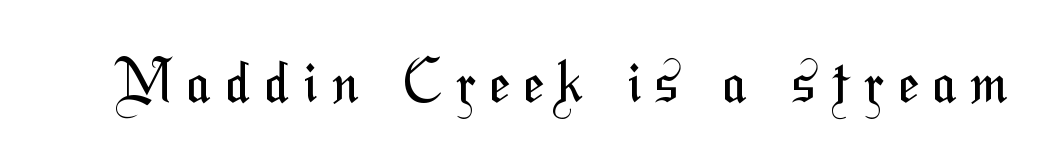
The image shows 57 px regular-weight, condensed sans-serif type; set unusually wide letter spacing (+0.26 em), not underlined; medium stroke contrast and a medium x-height.
